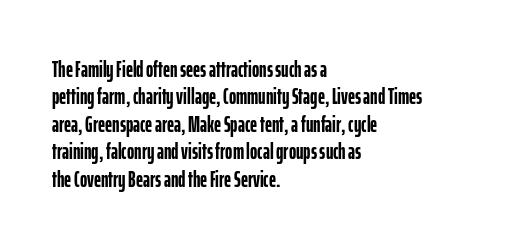
Q: Is the text bold? A: Yes.
Q: Is the text italic (slanted)? A: No, it is upright.
Q: Is the text underlined? A: No.
Q: How is the paragraph aligned? A: Left-aligned.
Q: Is the spacing between letters normal or unusually wide? A: Normal.
Q: Is the spacing between lines tight, normal or loose? A: Normal.
